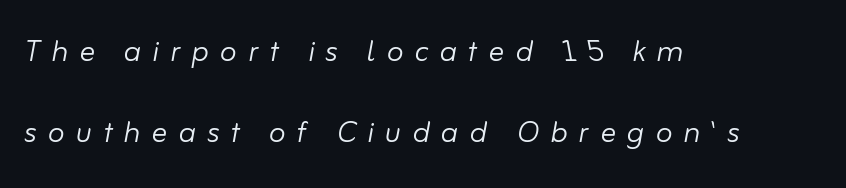
{"italic": "yes", "lean": "right", "slant_degrees": 10, "bold": "no", "weight": "light", "width": "normal", "stroke_contrast": "low", "x_height": "small", "monospaced": "no", "underline": "no", "align": "left", "line_spacing": "loose", "line_spacing_ratio": 2.08, "letter_spacing": "wide", "letter_spacing_em": 0.28, "glyph_px": 39}
